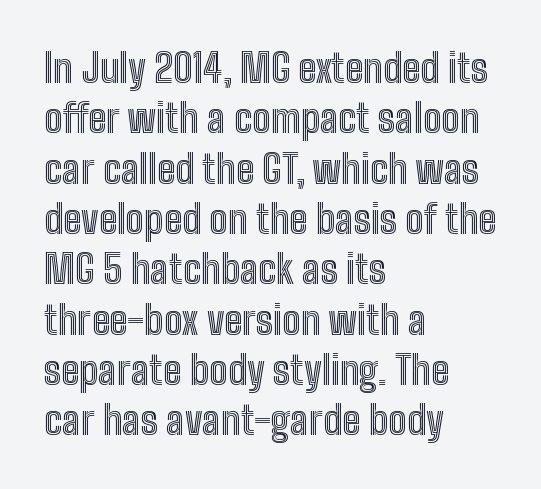
The image shows 39 px condensed type, upright; set left-aligned, normal line spacing (1.29x), normal letter spacing, not underlined; a medium x-height.
